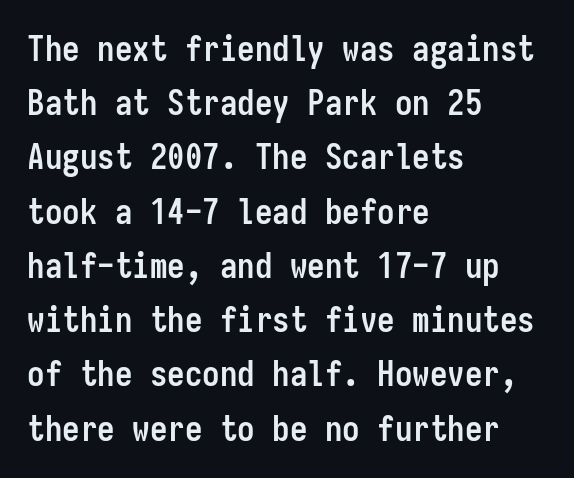
These lines are rendered in a fixed-pitch font. Here the glyphs are tracked normally, forming tight word shapes. The rendering anchors every line to the left-hand side. Descenders are the only things crossing below the line. Evenly set lines give the paragraph a standard silhouette. The font is running at its bold setting.
